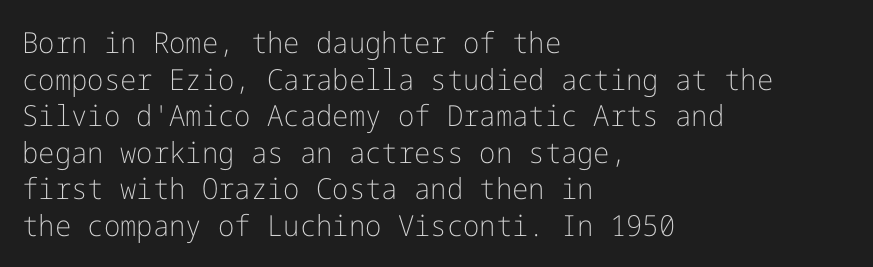
The rendering uses a moderate line-height, typical for paragraphs. The text was rendered using a sans face with plain stroke endings. Is the type heavy? It reads as light-to-regular instead. This rendering uses left alignment, leaving the right contour irregular. The font's upright variant was chosen for this text.
